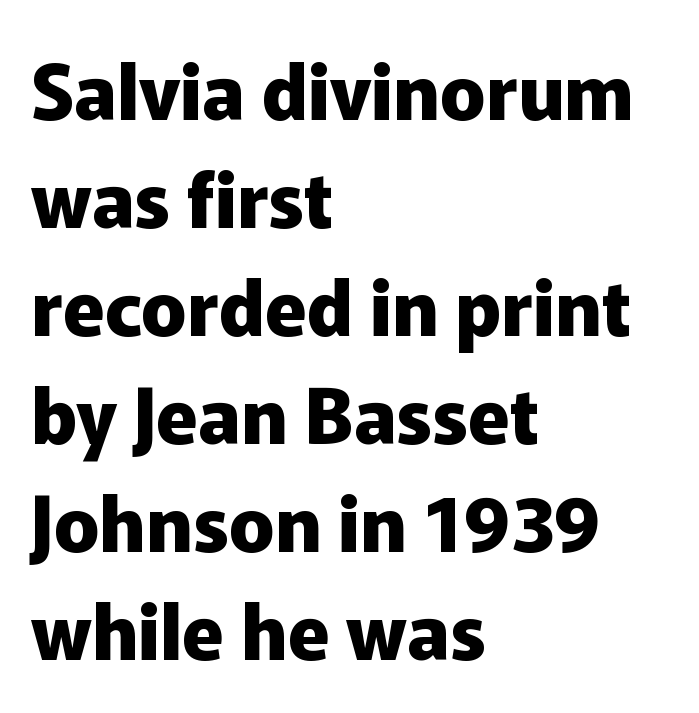
The image shows 76 px heavy sans-serif type, upright; set left-aligned, normal line spacing (1.42x), normal letter spacing, not underlined; low stroke contrast and a medium x-height.
